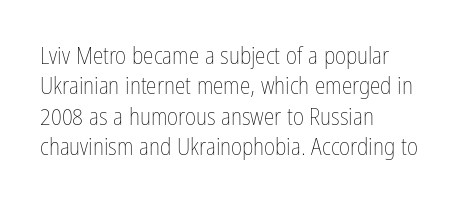
Q: Is the text bold? A: No.
Q: Is the text italic (slanted)? A: No, it is upright.
Q: Is the text underlined? A: No.
Q: How is the paragraph aligned? A: Left-aligned.
Q: Is the spacing between letters normal or unusually wide? A: Normal.
Q: Is the spacing between lines tight, normal or loose? A: Normal.
